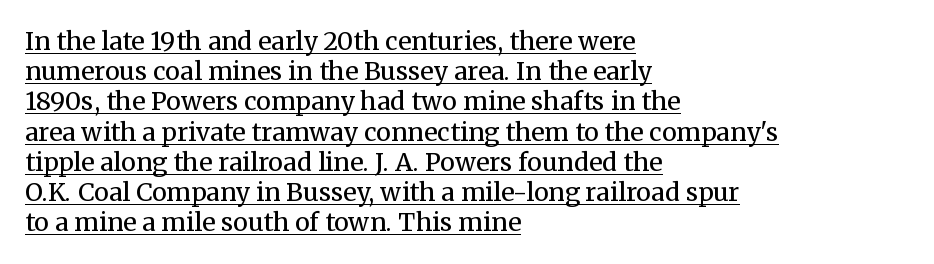
{"italic": "no", "bold": "no", "underline": "yes", "align": "left", "line_spacing_ratio": 1.21, "letter_spacing": "normal", "letter_spacing_em": 0.0, "glyph_px": 25}
